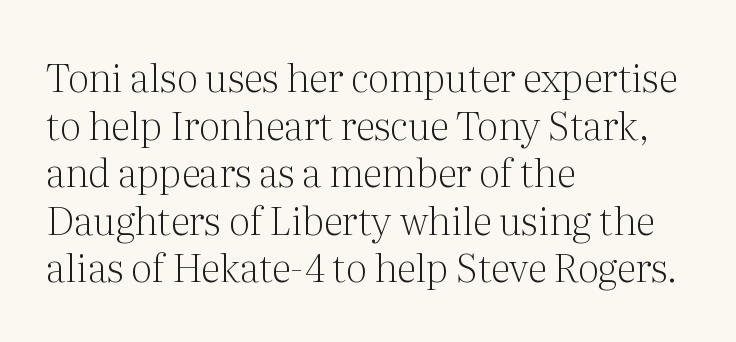
This is the regular roman posture of the typeface. Stems here are at most as thick as an everyday book face. Anything drawn beneath the words? Only blank space. The letters sit at their default tracking, neither squeezed nor spread.
